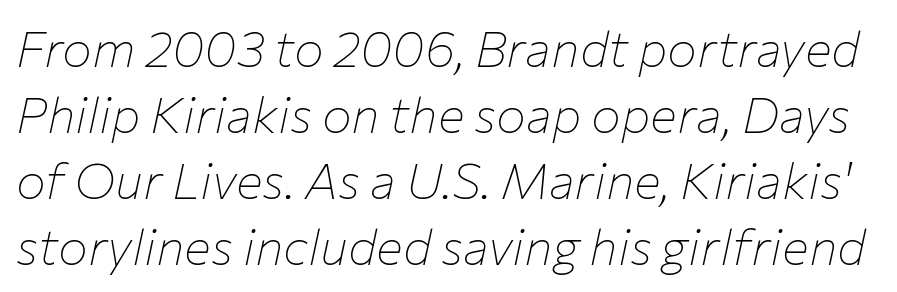
The image shows 50 px thin type, italic (leaning right); set normal line spacing (1.32x), normal letter spacing, not underlined; low stroke contrast and a medium x-height.
